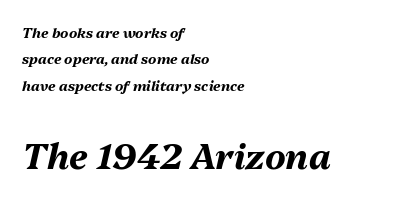
Q: Is the text bold? A: Yes.
Q: Is the text italic (slanted)? A: Yes, it leans right by about 13 degrees.
Q: Is the text underlined? A: No.
Q: How is the paragraph aligned? A: Left-aligned.
Q: Is the spacing between letters normal or unusually wide? A: Normal.
Q: Which block of text is set in a larger size, the first (top) or the second (bottom)? A: The second (bottom) one.
Q: Width (condensed, normal, or wide)? A: Normal.
Q: Stroke contrast? A: Medium.
Q: x-height? A: Medium.
Q: Monospaced? A: No.
